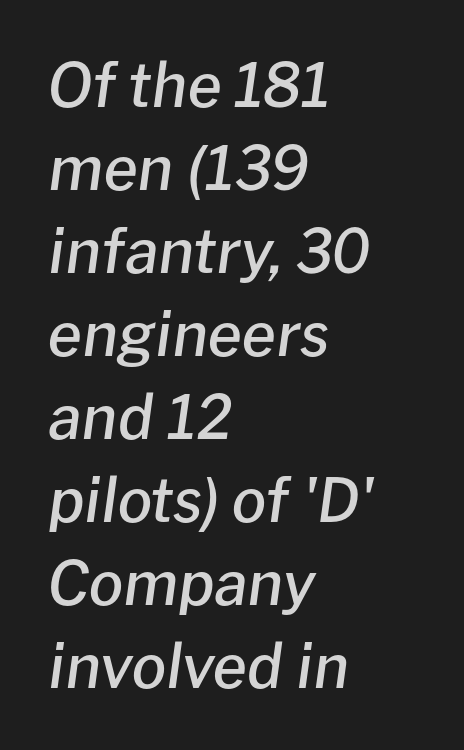
If you drew a line through each stem, it would be angled. On the weight axis this lands at semibold, roughly 600. These lines are set flush left with a ragged right edge. Varying glyph widths throughout — classic text-font behaviour. What's the leading like? Ordinary, nothing unusual.
